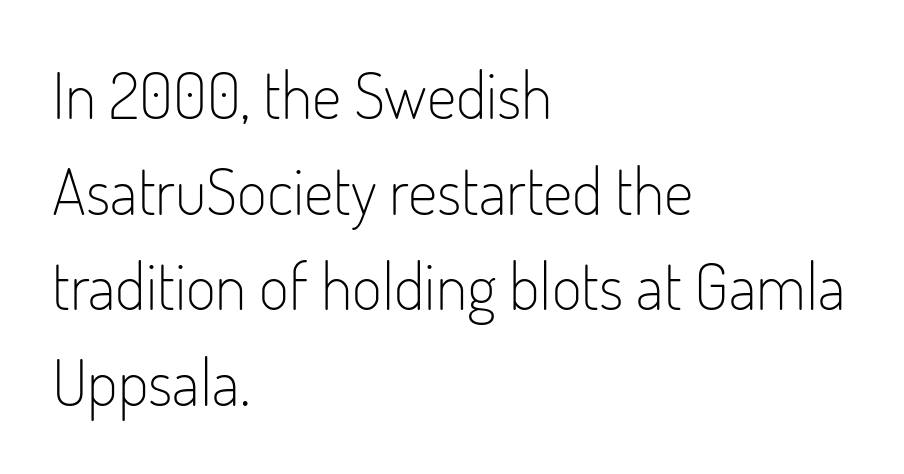
The image shows 65 px light, condensed sans-serif type, upright; set left-aligned, normal line spacing (1.47x), normal letter spacing, not underlined; low stroke contrast and a small x-height.
